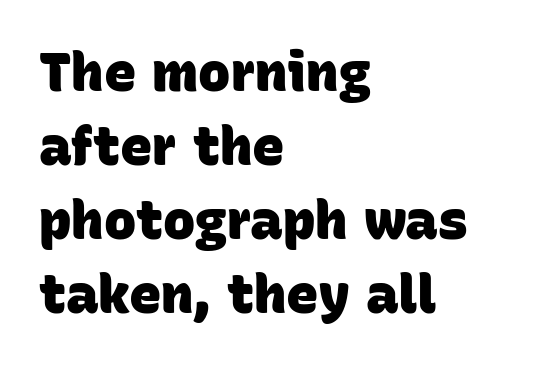
{"serif": "no", "bold": "yes", "weight": "heavy", "width": "normal", "stroke_contrast": "low", "x_height": "large", "monospaced": "no", "underline": "no", "align": "left", "line_spacing": "normal", "line_spacing_ratio": 1.37, "letter_spacing": "normal", "letter_spacing_em": 0.0, "glyph_px": 54}
